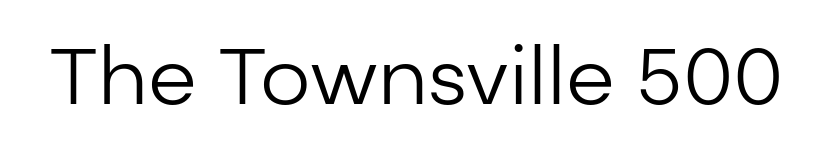
Q: Is the text bold? A: No.
Q: Is the text italic (slanted)? A: No, it is upright.
Q: Is the typeface a serif or a sans-serif typeface? A: Sans-serif.
Q: Is the text underlined? A: No.
Q: Is the spacing between letters normal or unusually wide? A: Normal.
Q: Width (condensed, normal, or wide)? A: Normal.
Q: Stroke contrast? A: Low.
Q: x-height? A: Medium.
Q: Monospaced? A: No.
